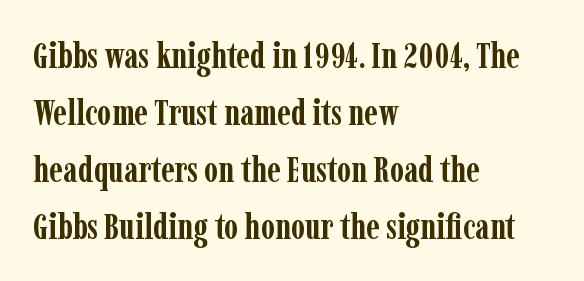
{"serif": "yes", "italic": "no", "bold": "yes", "weight": "semibold", "width": "condensed", "stroke_contrast": "low", "x_height": "medium", "monospaced": "no", "underline": "no", "align": "left", "line_spacing": "normal", "line_spacing_ratio": 1.58, "letter_spacing": "normal", "letter_spacing_em": 0.0, "glyph_px": 36}
